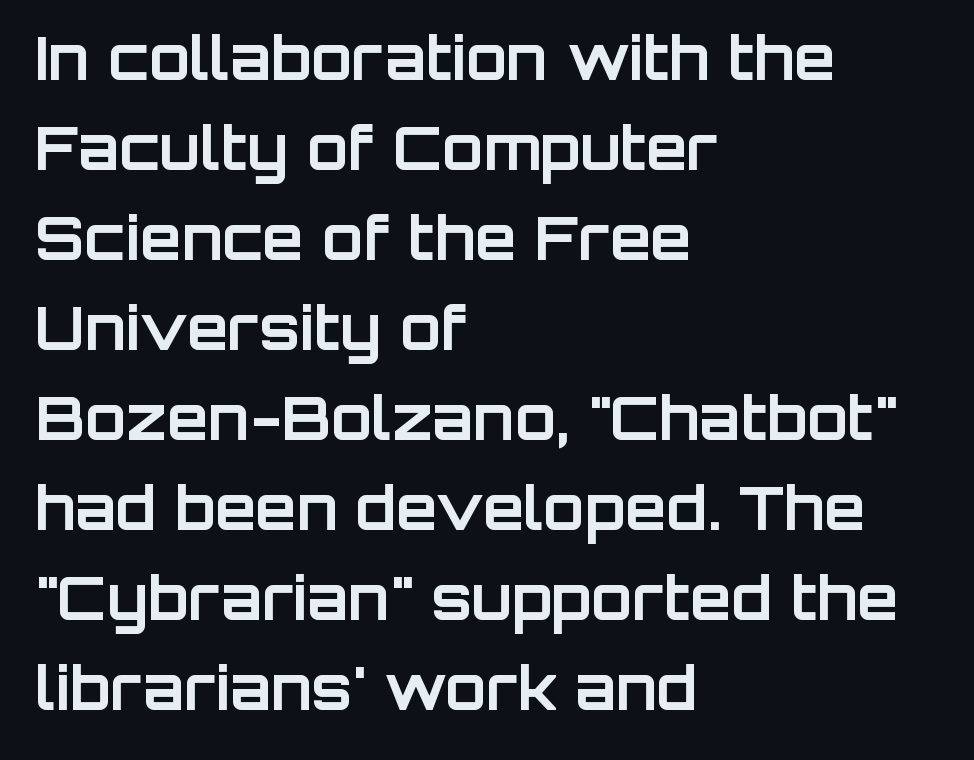
Q: Is the text bold? A: Yes.
Q: Is the text italic (slanted)? A: No, it is upright.
Q: Is the typeface a serif or a sans-serif typeface? A: Sans-serif.
Q: Is the text underlined? A: No.
Q: How is the paragraph aligned? A: Left-aligned.
Q: Is the spacing between letters normal or unusually wide? A: Normal.
Q: Is the spacing between lines tight, normal or loose? A: Normal.
Q: Width (condensed, normal, or wide)? A: Normal.
Q: Stroke contrast? A: Low.
Q: x-height? A: Large.
Q: Monospaced? A: No.
